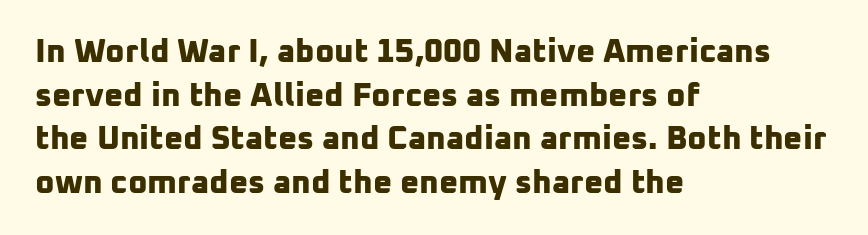
Words float on clear page, feet unadorned. Heavy-handed strokes throughout: this text is bold. Are there feet on the stems? There aren't — it's a sans. The rendering uses natural spacing where letterforms have individual widths.
